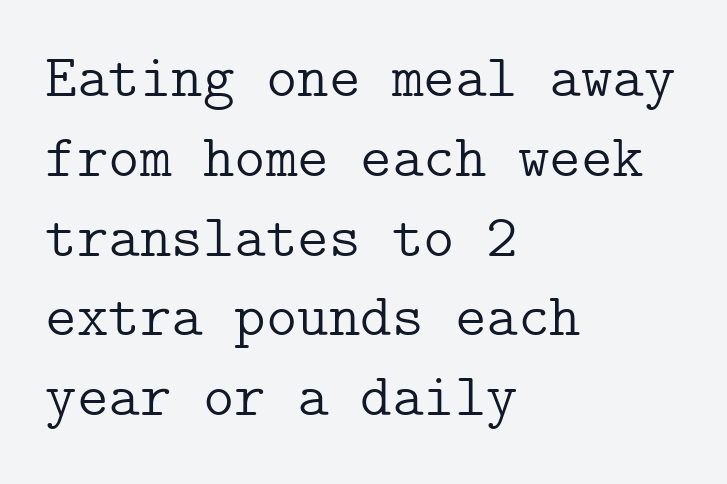
Q: Is the text bold? A: No.
Q: Is the text italic (slanted)? A: No, it is upright.
Q: Is the typeface a serif or a sans-serif typeface? A: Serif.
Q: Is the text underlined? A: No.
Q: How is the paragraph aligned? A: Left-aligned.
Q: Is the spacing between letters normal or unusually wide? A: Normal.
Q: Is the spacing between lines tight, normal or loose? A: Normal.
Q: Width (condensed, normal, or wide)? A: Normal.
Q: Stroke contrast? A: Low.
Q: x-height? A: Medium.
